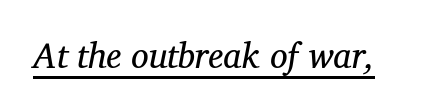
Q: Is the text bold? A: No.
Q: Is the text italic (slanted)? A: Yes, it leans right by about 12 degrees.
Q: Is the typeface a serif or a sans-serif typeface? A: Serif.
Q: Is the text underlined? A: Yes.
Q: Is the spacing between letters normal or unusually wide? A: Normal.
Q: Width (condensed, normal, or wide)? A: Normal.
Q: Stroke contrast? A: Medium.
Q: x-height? A: Medium.
Q: Monospaced? A: No.
